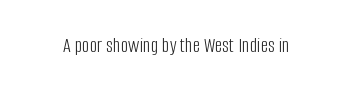
Q: Is the text bold? A: No.
Q: Is the text italic (slanted)? A: No, it is upright.
Q: Is the text underlined? A: No.
Q: Is the spacing between letters normal or unusually wide? A: Normal.
